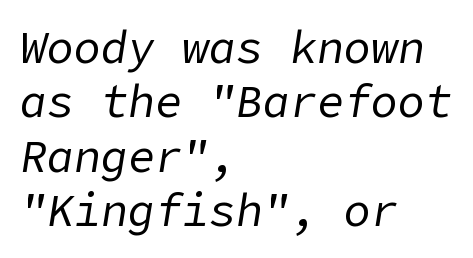
{"italic": "yes", "lean": "right", "slant_degrees": 9, "bold": "no", "weight": "regular", "width": "normal", "stroke_contrast": "low", "x_height": "medium", "underline": "no", "align": "left", "line_spacing_ratio": 1.21, "letter_spacing": "normal", "letter_spacing_em": 0.0, "glyph_px": 45}
